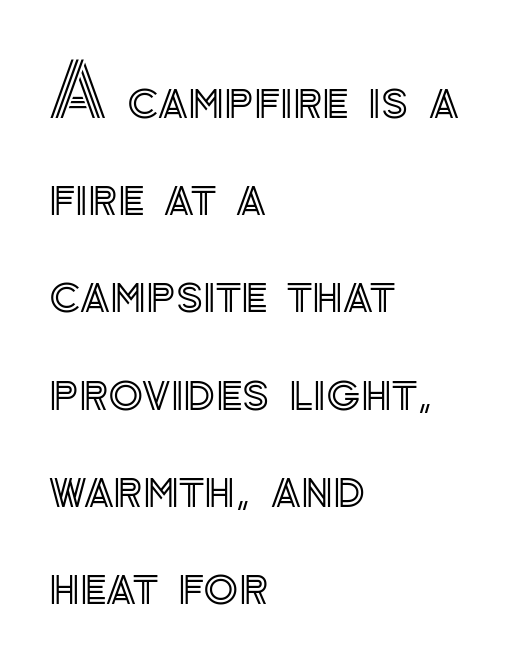
Q: Is the text italic (slanted)? A: No, it is upright.
Q: Is the text underlined? A: No.
Q: How is the paragraph aligned? A: Left-aligned.
Q: Is the spacing between letters normal or unusually wide? A: Normal.
Q: Is the spacing between lines tight, normal or loose? A: Normal.
Q: Width (condensed, normal, or wide)? A: Normal.
Q: x-height? A: Small.
Q: Monospaced? A: No.
